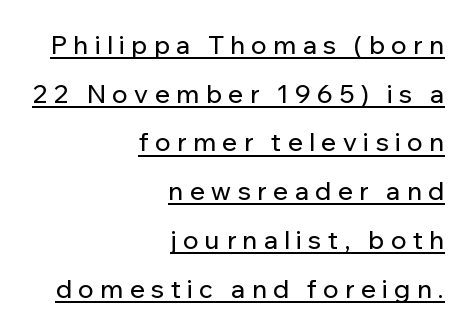
The image shows 25 px text type, upright; set right-aligned, loose line spacing (1.95x), unusually wide letter spacing (+0.26 em), underlined.
